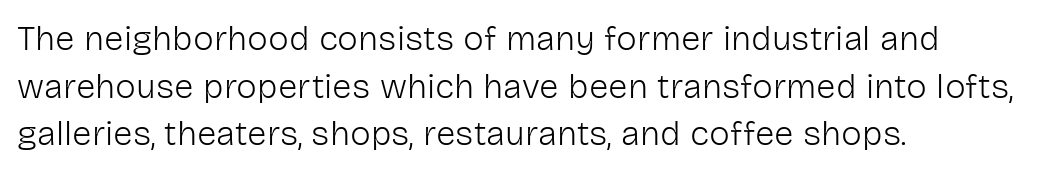
The image shows 35 px light sans-serif type, upright; set left-aligned, normal line spacing (1.36x), normal letter spacing, not underlined; low stroke contrast and a medium x-height.
